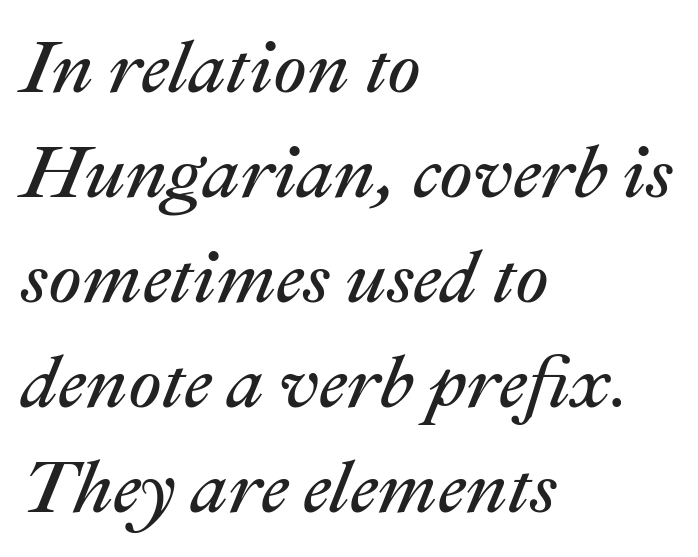
Q: Is the text bold? A: No.
Q: Is the text italic (slanted)? A: Yes, it leans right by about 22 degrees.
Q: Is the text underlined? A: No.
Q: How is the paragraph aligned? A: Left-aligned.
Q: Is the spacing between letters normal or unusually wide? A: Normal.
Q: Is the spacing between lines tight, normal or loose? A: Normal.
Q: Width (condensed, normal, or wide)? A: Normal.
Q: Stroke contrast? A: Medium.
Q: x-height? A: Medium.
Q: Monospaced? A: No.
